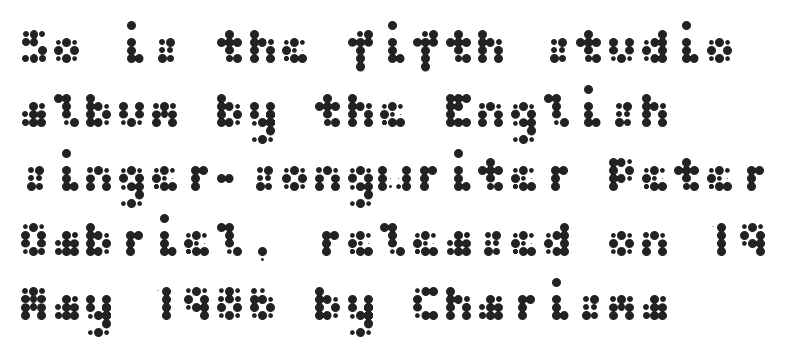
{"serif": "no", "italic": "no", "width": "wide", "stroke_contrast": "medium", "x_height": "medium", "underline": "no", "align": "left", "line_spacing": "normal", "line_spacing_ratio": 1.31, "letter_spacing": "normal", "letter_spacing_em": 0.0, "glyph_px": 49}
